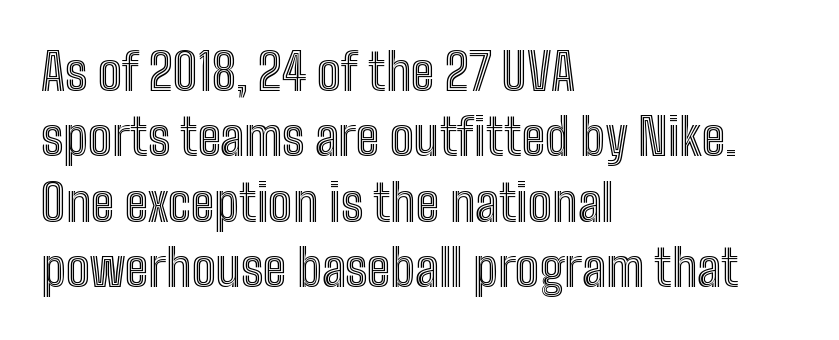
{"italic": "no", "width": "condensed", "x_height": "medium", "monospaced": "no", "underline": "no", "align": "left", "line_spacing": "normal", "line_spacing_ratio": 1.31, "letter_spacing": "normal", "letter_spacing_em": 0.0, "glyph_px": 50}
